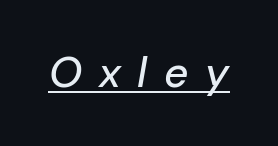
Q: Is the text italic (slanted)? A: Yes, it leans right by about 10 degrees.
Q: Is the text underlined? A: Yes.
Q: Is the spacing between letters normal or unusually wide? A: Unusually wide.
Q: Width (condensed, normal, or wide)? A: Normal.
Q: Stroke contrast? A: Low.
Q: x-height? A: Medium.
Q: Monospaced? A: No.
